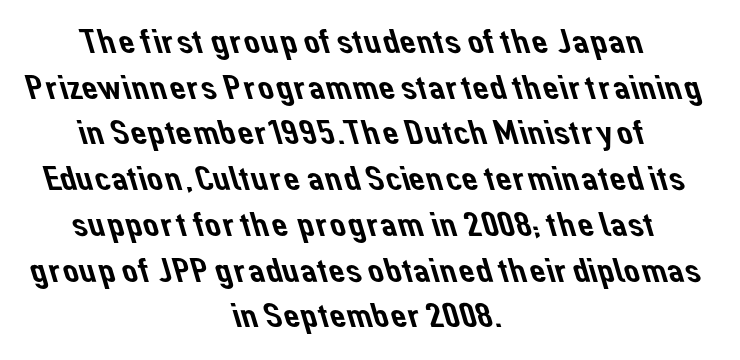
Q: Is the typeface a serif or a sans-serif typeface? A: Sans-serif.
Q: Is the text underlined? A: No.
Q: How is the paragraph aligned? A: Centered.
Q: Is the spacing between letters normal or unusually wide? A: Normal.
Q: Is the spacing between lines tight, normal or loose? A: Normal.
Q: Width (condensed, normal, or wide)? A: Normal.
Q: Stroke contrast? A: Low.
Q: x-height? A: Medium.
Q: Monospaced? A: No.
